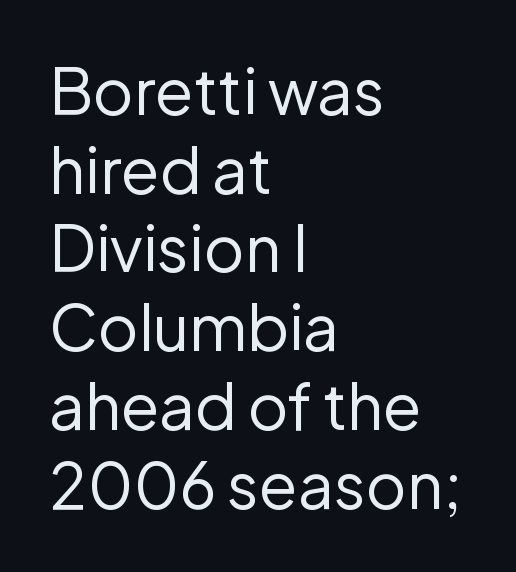
Q: Is the text bold? A: No.
Q: Is the text italic (slanted)? A: No, it is upright.
Q: Is the typeface a serif or a sans-serif typeface? A: Sans-serif.
Q: Is the text underlined? A: No.
Q: How is the paragraph aligned? A: Left-aligned.
Q: Is the spacing between letters normal or unusually wide? A: Normal.
Q: Is the spacing between lines tight, normal or loose? A: Normal.
Q: Width (condensed, normal, or wide)? A: Normal.
Q: Stroke contrast? A: Low.
Q: x-height? A: Medium.
Q: Monospaced? A: No.
